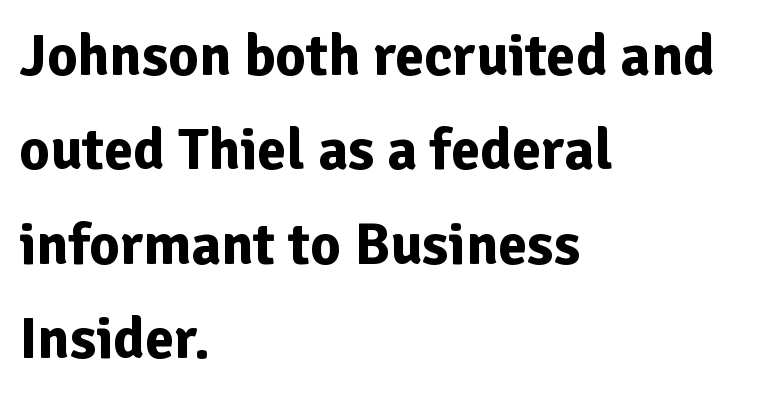
{"serif": "no", "italic": "no", "bold": "yes", "weight": "bold", "width": "normal", "stroke_contrast": "low", "x_height": "medium", "monospaced": "no", "underline": "no", "align": "left", "line_spacing": "normal", "line_spacing_ratio": 1.6, "letter_spacing": "normal", "letter_spacing_em": 0.0, "glyph_px": 59}
